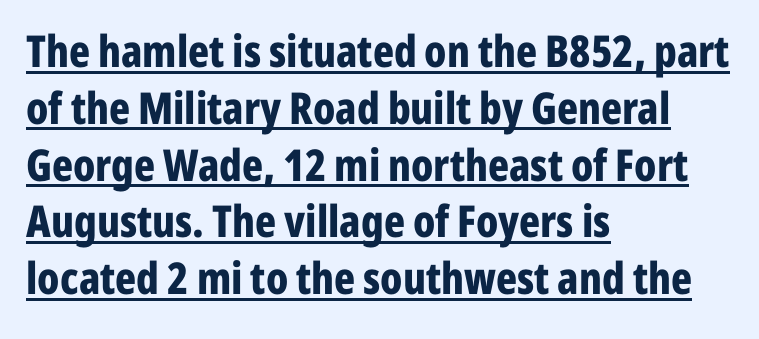
The image shows 44 px bold, condensed sans-serif type, upright; set left-aligned, normal line spacing (1.29x), normal letter spacing, underlined; low stroke contrast and a medium x-height.
